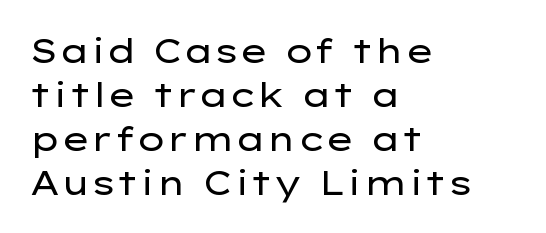
Q: Is the text bold? A: No.
Q: Is the text italic (slanted)? A: No, it is upright.
Q: Is the typeface a serif or a sans-serif typeface? A: Sans-serif.
Q: Is the text underlined? A: No.
Q: How is the paragraph aligned? A: Left-aligned.
Q: Is the spacing between letters normal or unusually wide? A: Normal.
Q: Is the spacing between lines tight, normal or loose? A: Normal.
Q: Width (condensed, normal, or wide)? A: Wide.
Q: Stroke contrast? A: Low.
Q: x-height? A: Medium.
Q: Monospaced? A: No.
